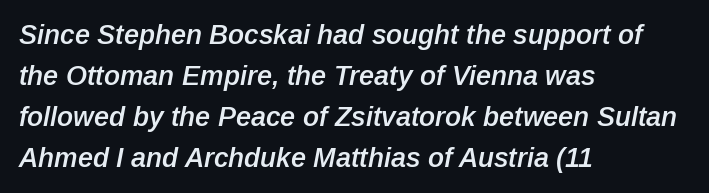
Q: Is the text bold? A: Semi-bold.
Q: Is the text italic (slanted)? A: Yes, it leans right by about 12 degrees.
Q: Is the text underlined? A: No.
Q: How is the paragraph aligned? A: Left-aligned.
Q: Is the spacing between letters normal or unusually wide? A: Normal.
Q: Is the spacing between lines tight, normal or loose? A: Normal.
